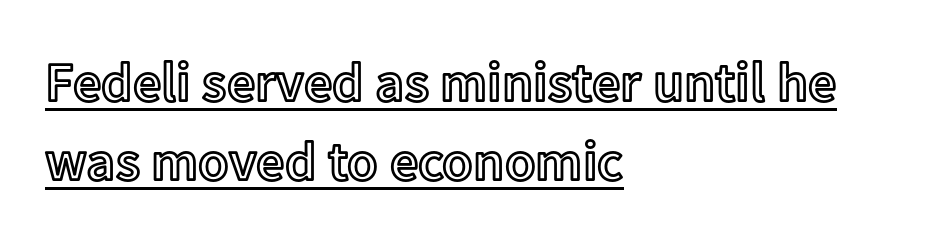
{"italic": "no", "width": "normal", "x_height": "medium", "monospaced": "no", "underline": "yes", "align": "left", "line_spacing": "normal", "line_spacing_ratio": 1.41, "letter_spacing": "normal", "letter_spacing_em": 0.0, "glyph_px": 56}
